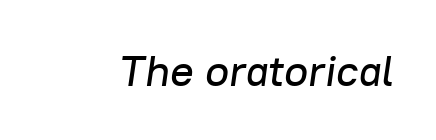
Q: Is the text italic (slanted)? A: Yes, it leans right by about 8 degrees.
Q: Is the text underlined? A: No.
Q: Is the spacing between letters normal or unusually wide? A: Normal.
Q: Width (condensed, normal, or wide)? A: Normal.
Q: Stroke contrast? A: Low.
Q: x-height? A: Medium.
Q: Monospaced? A: No.
